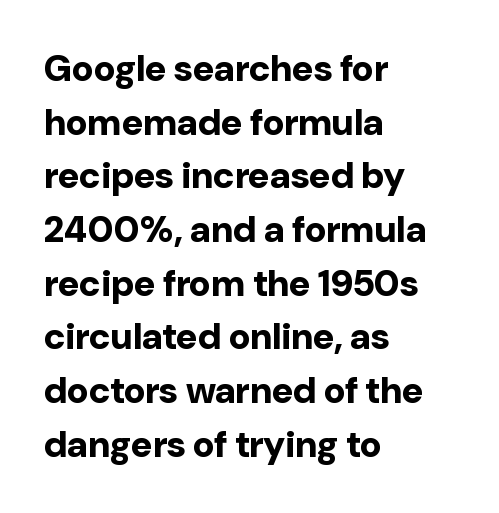
Q: Is the text bold? A: Yes.
Q: Is the text italic (slanted)? A: No, it is upright.
Q: Is the typeface a serif or a sans-serif typeface? A: Sans-serif.
Q: Is the text underlined? A: No.
Q: How is the paragraph aligned? A: Left-aligned.
Q: Is the spacing between letters normal or unusually wide? A: Normal.
Q: Is the spacing between lines tight, normal or loose? A: Normal.
Q: Width (condensed, normal, or wide)? A: Normal.
Q: Stroke contrast? A: Low.
Q: x-height? A: Medium.
Q: Monospaced? A: No.
